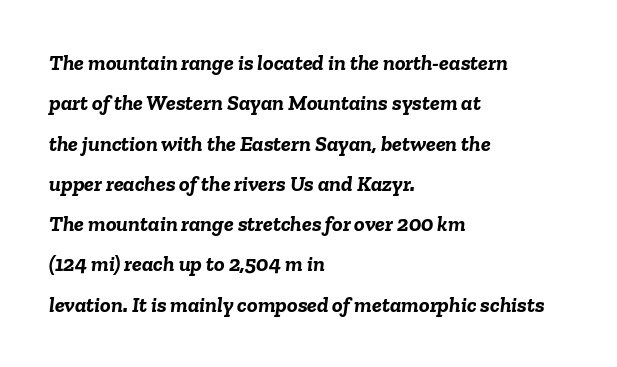
The image shows 22 px bold type, italic (leaning right); set left-aligned, line spacing 1.83x, normal letter spacing, not underlined.
